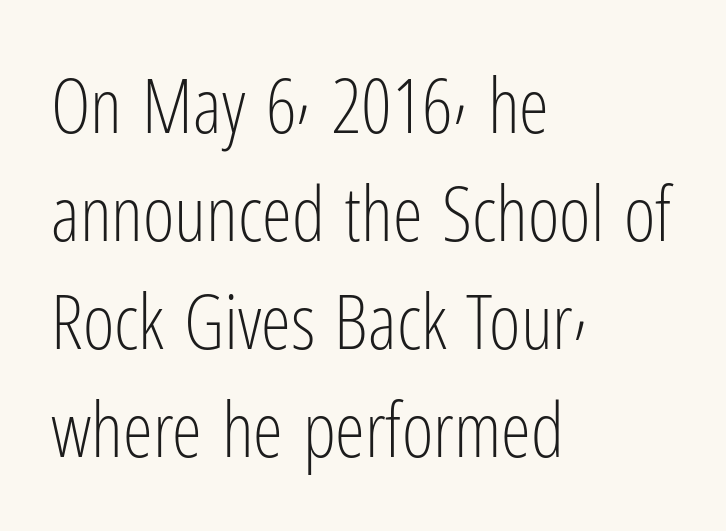
Q: Is the text bold? A: No.
Q: Is the text italic (slanted)? A: No, it is upright.
Q: Is the typeface a serif or a sans-serif typeface? A: Sans-serif.
Q: Is the text underlined? A: No.
Q: How is the paragraph aligned? A: Left-aligned.
Q: Is the spacing between letters normal or unusually wide? A: Normal.
Q: Is the spacing between lines tight, normal or loose? A: Normal.
Q: Width (condensed, normal, or wide)? A: Condensed.
Q: Stroke contrast? A: Low.
Q: x-height? A: Medium.
Q: Monospaced? A: No.
